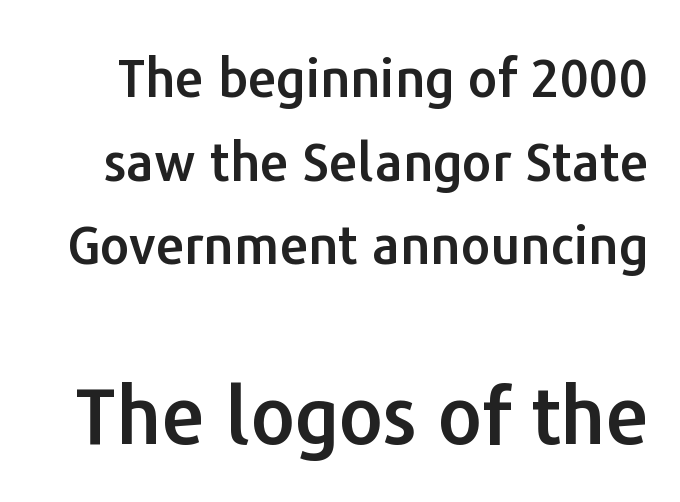
The image shows 78 px sans-serif type, upright; set normal line spacing (1.61x), normal letter spacing, not underlined; the second (bottom) block is 1.5x larger; low stroke contrast and a medium x-height.
